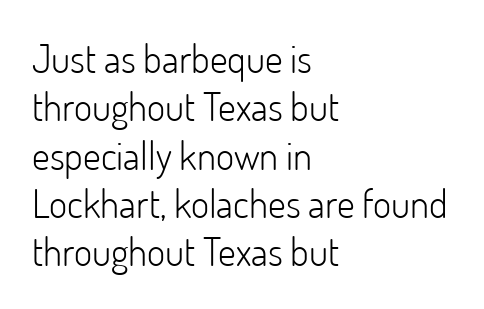
Q: Is the text bold? A: No.
Q: Is the text italic (slanted)? A: No, it is upright.
Q: Is the typeface a serif or a sans-serif typeface? A: Sans-serif.
Q: Is the text underlined? A: No.
Q: How is the paragraph aligned? A: Left-aligned.
Q: Is the spacing between letters normal or unusually wide? A: Normal.
Q: Width (condensed, normal, or wide)? A: Normal.
Q: Stroke contrast? A: Low.
Q: x-height? A: Small.
Q: Monospaced? A: No.
